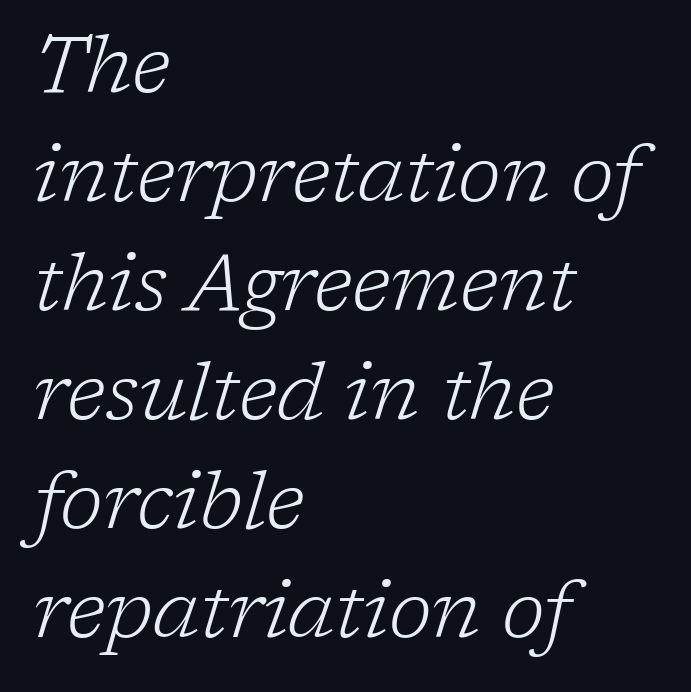
The image shows 79 px light serif type, italic (leaning right); set left-aligned, normal line spacing (1.38x), normal letter spacing, not underlined; low stroke contrast and a medium x-height.
